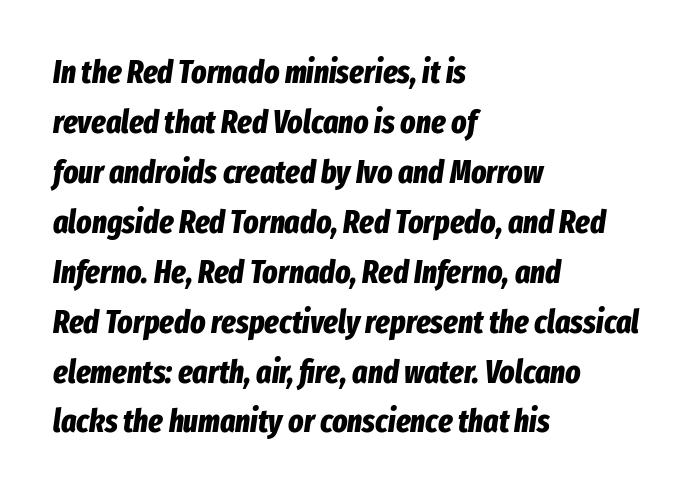
Q: Is the text bold? A: Yes.
Q: Is the text italic (slanted)? A: Yes, it leans right by about 8 degrees.
Q: Is the text underlined? A: No.
Q: How is the paragraph aligned? A: Left-aligned.
Q: Is the spacing between letters normal or unusually wide? A: Normal.
Q: Is the spacing between lines tight, normal or loose? A: Normal.
Q: Width (condensed, normal, or wide)? A: Condensed.
Q: Stroke contrast? A: Low.
Q: x-height? A: Medium.
Q: Monospaced? A: No.
